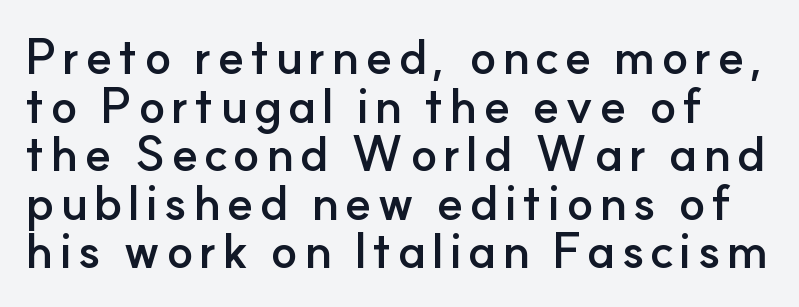
Varying glyph widths throughout — classic text-font behaviour. Type without underlining. Vertically, the passage feels compressed, each row crowding the next. Does the lettering tilt? It doesn't — this is upright. What kind of face is this? One without serifs — a sans. The characters look thick and weighty, a clear bold.
